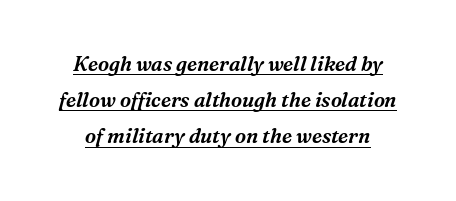
Q: Is the text italic (slanted)? A: Yes, it leans right by about 16 degrees.
Q: Is the text underlined? A: Yes.
Q: Is the spacing between letters normal or unusually wide? A: Normal.
